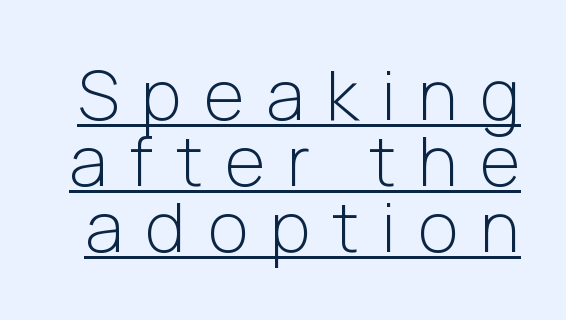
The image shows 69 px light sans-serif type, upright; set tight line spacing (0.96x), unusually wide letter spacing (+0.33 em), underlined; low stroke contrast and a medium x-height.
